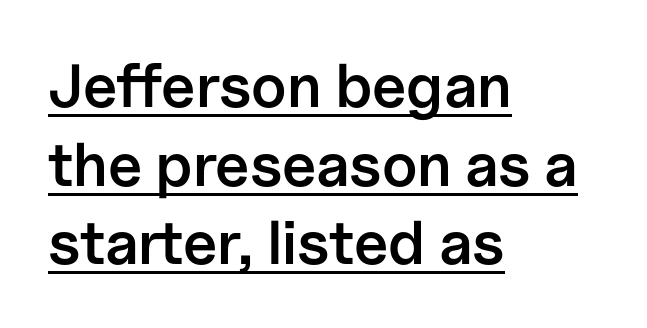
Q: Is the text bold? A: Semi-bold.
Q: Is the text italic (slanted)? A: No, it is upright.
Q: Is the typeface a serif or a sans-serif typeface? A: Sans-serif.
Q: Is the text underlined? A: Yes.
Q: How is the paragraph aligned? A: Left-aligned.
Q: Is the spacing between letters normal or unusually wide? A: Normal.
Q: Is the spacing between lines tight, normal or loose? A: Normal.
Q: Width (condensed, normal, or wide)? A: Normal.
Q: Stroke contrast? A: Low.
Q: x-height? A: Medium.
Q: Monospaced? A: No.
